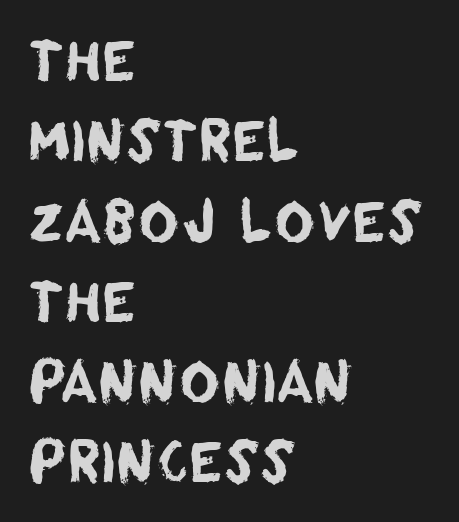
Q: Is the typeface a serif or a sans-serif typeface? A: Sans-serif.
Q: Is the text underlined? A: No.
Q: How is the paragraph aligned? A: Left-aligned.
Q: Is the spacing between letters normal or unusually wide? A: Normal.
Q: Is the spacing between lines tight, normal or loose? A: Normal.
Q: Width (condensed, normal, or wide)? A: Normal.
Q: Stroke contrast? A: Low.
Q: x-height? A: Large.
Q: Monospaced? A: No.
